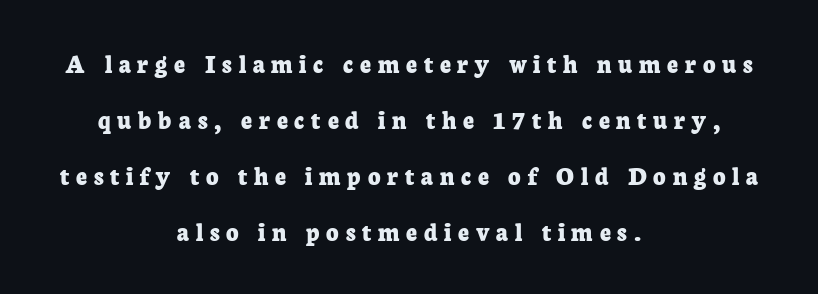
One-word summary of the alignment: center. Characters remain perfectly vertical along every line. The area under the type is left untouched. Notice how thick the strokes are: this is what a full bold looks like.
